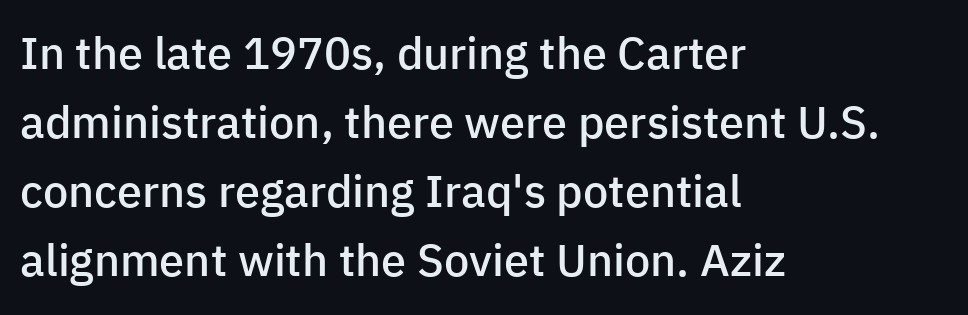
The image shows 45 px semibold sans-serif type, upright; set left-aligned, normal line spacing (1.53x), normal letter spacing, not underlined; low stroke contrast and a medium x-height.
